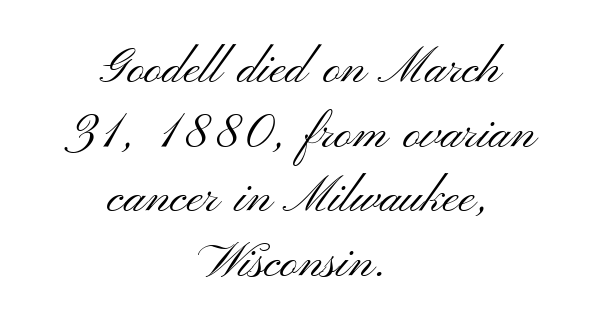
{"serif": "no", "bold": "no", "weight": "light", "width": "wide", "stroke_contrast": "medium", "x_height": "small", "monospaced": "no", "underline": "no", "align": "center", "line_spacing": "normal", "line_spacing_ratio": 1.32, "letter_spacing": "normal", "letter_spacing_em": 0.0, "glyph_px": 49}
